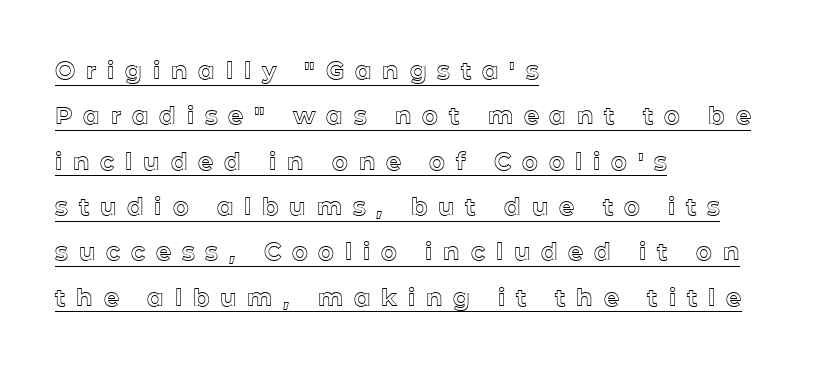
{"italic": "no", "underline": "yes", "align": "left", "line_spacing_ratio": 1.89, "letter_spacing": "wide", "letter_spacing_em": 0.45, "glyph_px": 24}
